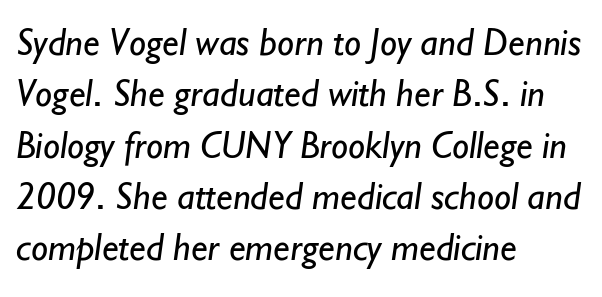
Alignment: flush left. These lines are rendered in a variable-pitch font. Nothing sits at the stroke ends, so this counts as sans-serif. Baseline-to-baseline distance is the conventional proportion of letter height. Anything drawn beneath the words? Only blank space.
